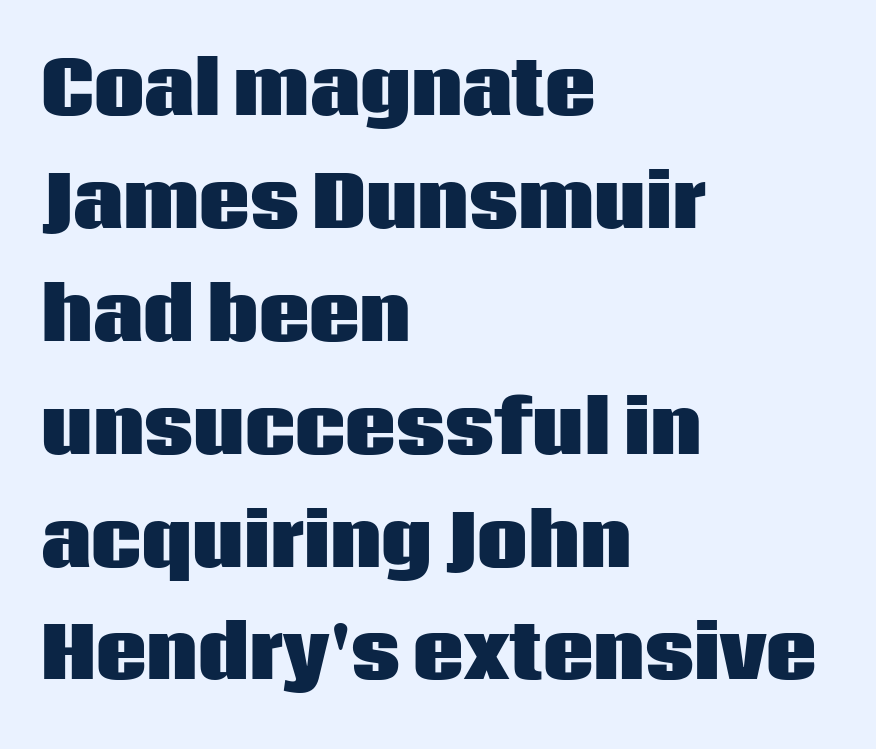
Is the type bold? Yes — the strokes are clearly thick and heavy. These lines are rendered in a variable-pitch font. The rendering keeps characters at their native spacing. Each row of text sits above clean, open space.
